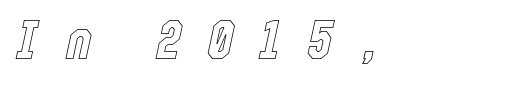
{"italic": "yes", "lean": "right", "slant_degrees": 12, "width": "condensed", "x_height": "medium", "monospaced": "no", "underline": "no", "align": "left", "letter_spacing": "wide", "letter_spacing_em": 0.49, "glyph_px": 56}
